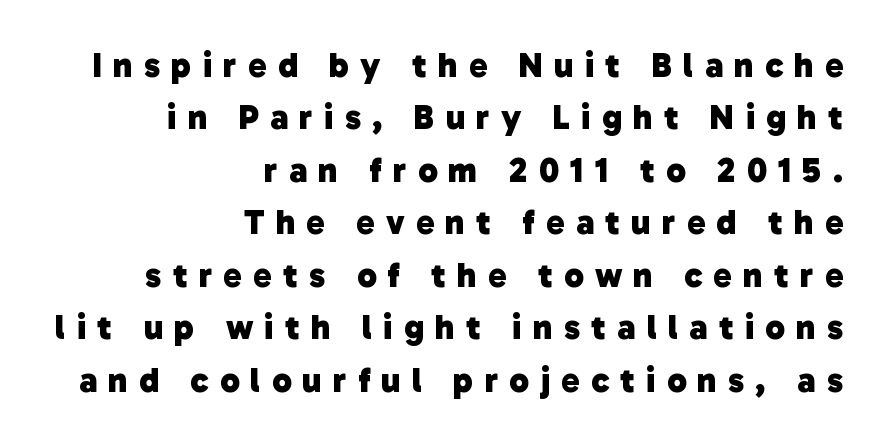
Horizontal alignment here is rightward, an uncommon choice for prose. Evenly set lines give the paragraph a standard silhouette. Weight check: bold — yes, fully. Think of a printed novel: that variable character pitch is what you see here. Classification — sans serif. The gap between lines stays unmarked.
